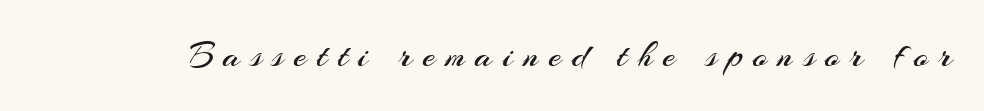
Q: Is the text bold? A: No.
Q: Is the text italic (slanted)? A: Yes.
Q: Is the typeface a serif or a sans-serif typeface? A: Sans-serif.
Q: Is the text underlined? A: No.
Q: Is the spacing between letters normal or unusually wide? A: Unusually wide.
Q: Width (condensed, normal, or wide)? A: Normal.
Q: Stroke contrast? A: Medium.
Q: x-height? A: Small.
Q: Monospaced? A: No.
